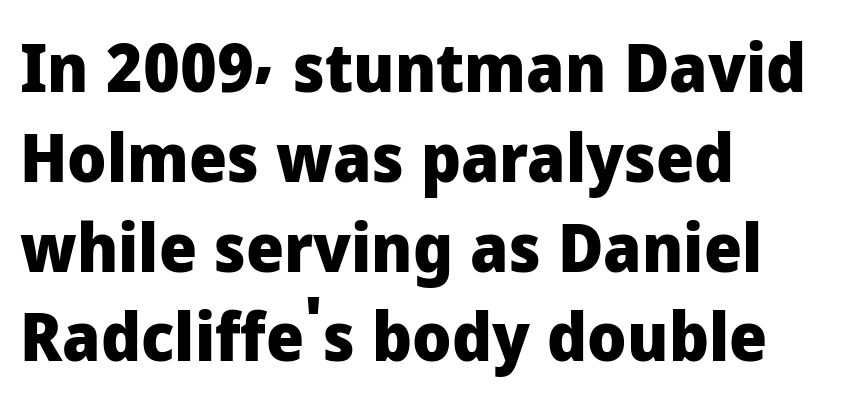
The image shows 67 px heavy sans-serif type, upright; set left-aligned, normal line spacing (1.34x), normal letter spacing, not underlined; low stroke contrast and a medium x-height.
